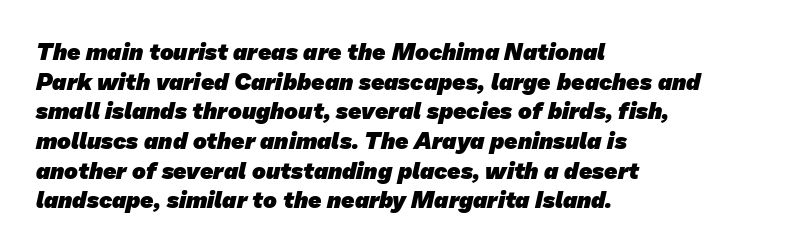
Q: Is the text bold? A: Yes.
Q: Is the text underlined? A: No.
Q: How is the paragraph aligned? A: Left-aligned.
Q: Is the spacing between letters normal or unusually wide? A: Normal.
Q: Is the spacing between lines tight, normal or loose? A: Normal.
